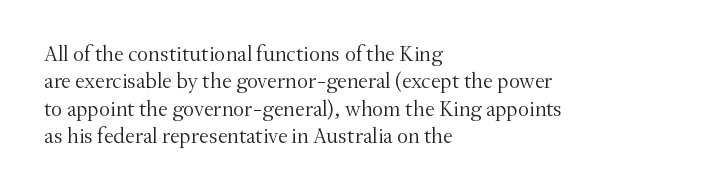
Q: Is the text bold? A: No.
Q: Is the text italic (slanted)? A: No, it is upright.
Q: Is the text underlined? A: No.
Q: How is the paragraph aligned? A: Left-aligned.
Q: Is the spacing between letters normal or unusually wide? A: Normal.
